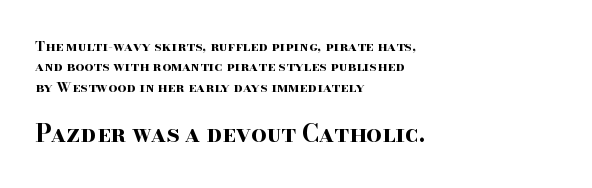
The image shows 24 px bold type, upright; set left-aligned, normal line spacing (1.45x), normal letter spacing, not underlined; the second (bottom) block is 1.71x larger.
